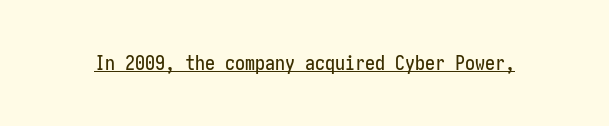
Q: Is the text italic (slanted)? A: No, it is upright.
Q: Is the text underlined? A: Yes.
Q: Is the spacing between letters normal or unusually wide? A: Normal.
